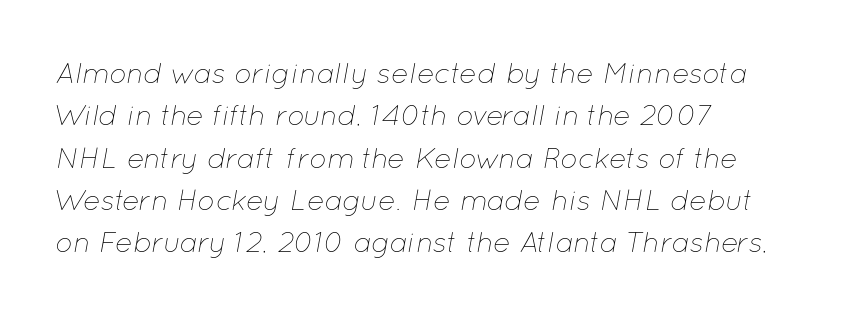
Q: Is the text bold? A: No.
Q: Is the text italic (slanted)? A: Yes, it leans right by about 12 degrees.
Q: Is the text underlined? A: No.
Q: How is the paragraph aligned? A: Left-aligned.
Q: Is the spacing between letters normal or unusually wide? A: Normal.
Q: Is the spacing between lines tight, normal or loose? A: Normal.
Q: Width (condensed, normal, or wide)? A: Normal.
Q: Stroke contrast? A: Low.
Q: x-height? A: Medium.
Q: Monospaced? A: No.
